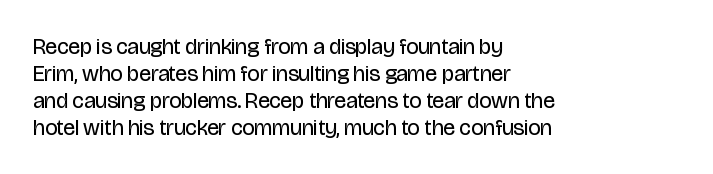
Honestly, the letter spacing is just normal — you wouldn't notice it. A student would call this left alignment; a typographer would say flush left, rag right. The font sits on the lighter half of the weight spectrum, regular included. Just letters on the line, the space beneath them empty.
